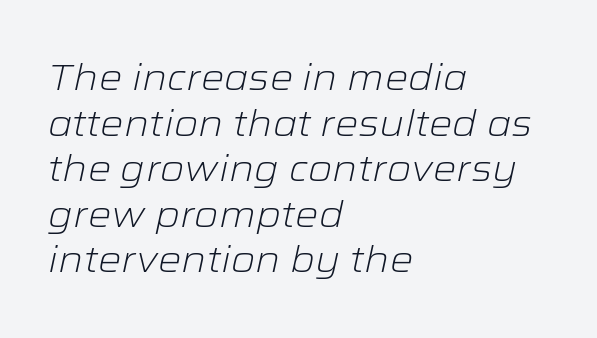
The image shows 37 px light, wide type, italic (leaning right); set left-aligned, line spacing 1.23x, normal letter spacing, not underlined; low stroke contrast and a medium x-height.
